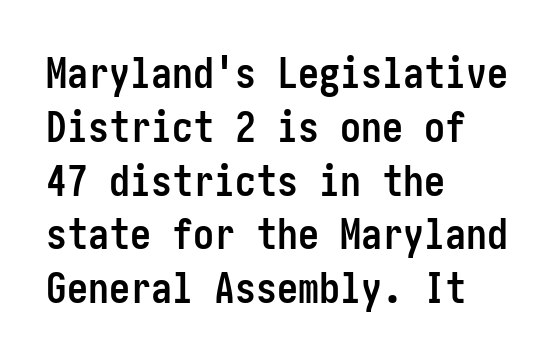
These lines carry a lot of weight — the face is fully bold. What's the leading like? Ordinary, nothing unusual. The words here are not underlined. This is roman type, the default non-slanted kind.
